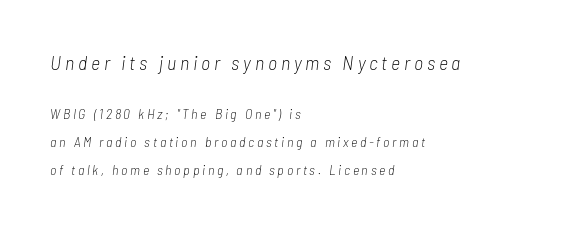
Q: Is the text bold? A: No.
Q: Is the text italic (slanted)? A: Yes, it leans right by about 7 degrees.
Q: Is the text underlined? A: No.
Q: How is the paragraph aligned? A: Left-aligned.
Q: Is the spacing between lines tight, normal or loose? A: Loose.
Q: Which block of text is set in a larger size, the first (top) or the second (bottom)? A: The first (top) one.
